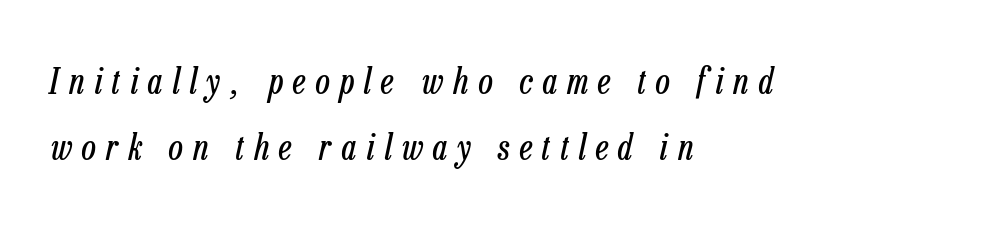
The baseline area is clear. Each stroke keeps to a modest, everyday thickness or less. The rendering applies a slant to the glyphs. Short and long lines alike share a common starting point at left. These lines have a slow, spaced-out rhythm from letter to letter. You could not count columns in this text — the font is proportionally spaced.
